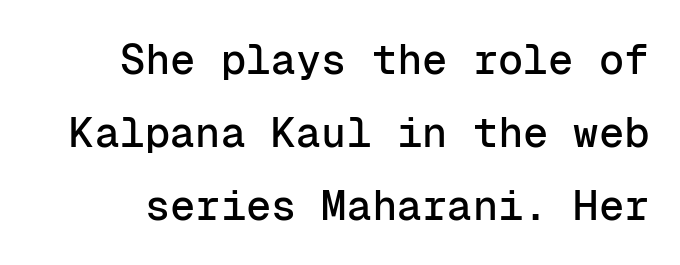
The image shows 42 px sans-serif type, upright, monospaced; set line spacing 1.74x, normal letter spacing, not underlined; low stroke contrast and a medium x-height.
